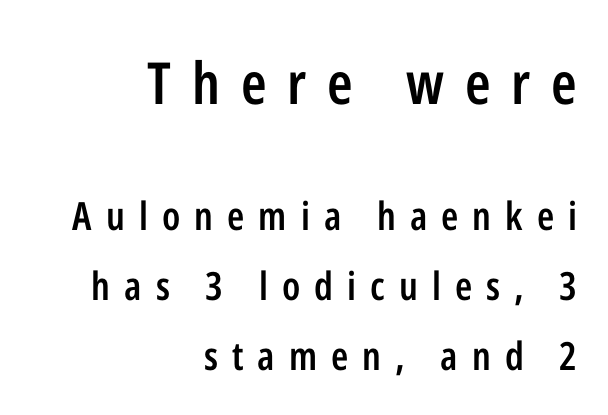
Each word looks stretched out because of the extra space between its letters. Reading top to bottom, the characters get smaller at the block break. Every letter is mildly thick-stroked: semibold rather than bold. Unlike italic type, these characters show no tilt at all.
